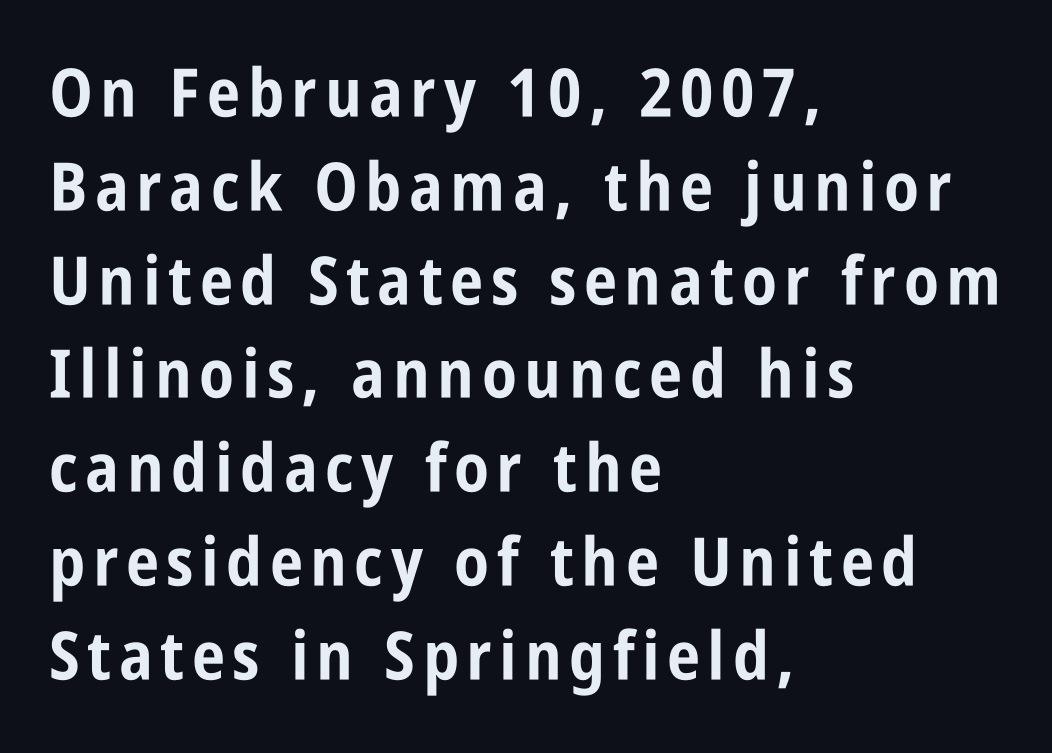
{"serif": "no", "italic": "no", "bold": "yes", "weight": "bold", "width": "condensed", "stroke_contrast": "low", "x_height": "large", "monospaced": "no", "underline": "no", "align": "left", "line_spacing": "normal", "line_spacing_ratio": 1.4, "glyph_px": 67}
